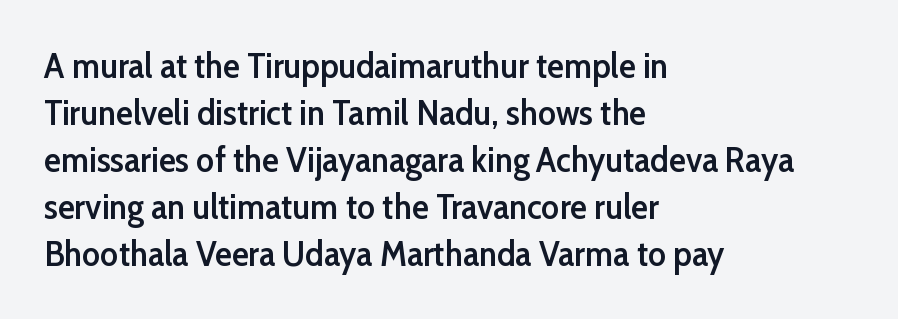
In CSS terms this would be text-align: left. Vertical spacing — default. Check under the words: just untouched page. The font family rendered here belongs to the sans-serif group.
